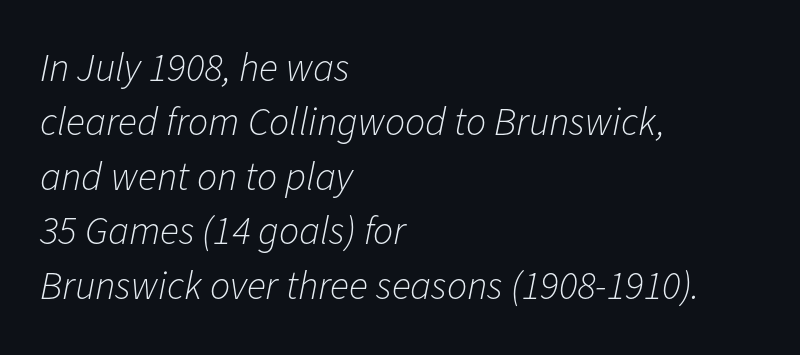
You could call the tracking neutral — neither tight nor loose. Spacing verdict: proportional, widths tailored to each character. Successive baselines arrive at the customary interval. Unbolded letterforms with no extra heft. Type without underlining. This is oblique type, the kind used for emphasis or titles.
